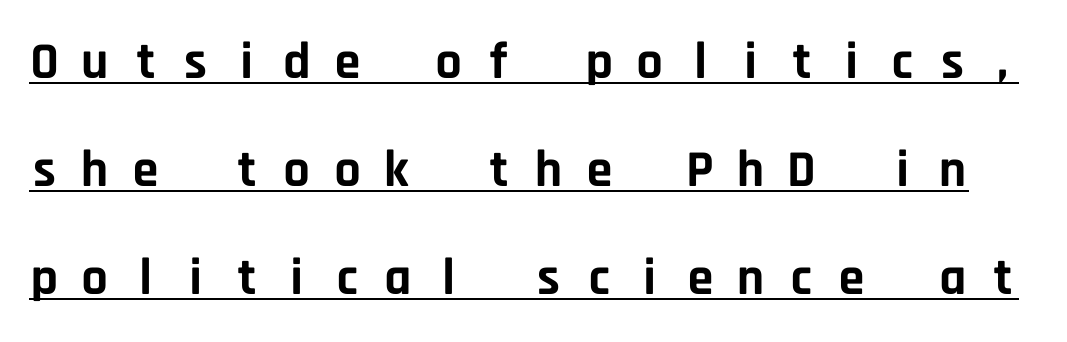
{"serif": "no", "italic": "no", "bold": "yes", "weight": "bold", "width": "normal", "stroke_contrast": "low", "x_height": "large", "monospaced": "yes", "underline": "yes", "line_spacing": "loose", "line_spacing_ratio": 2.08, "letter_spacing": "wide", "letter_spacing_em": 0.37, "glyph_px": 52}
